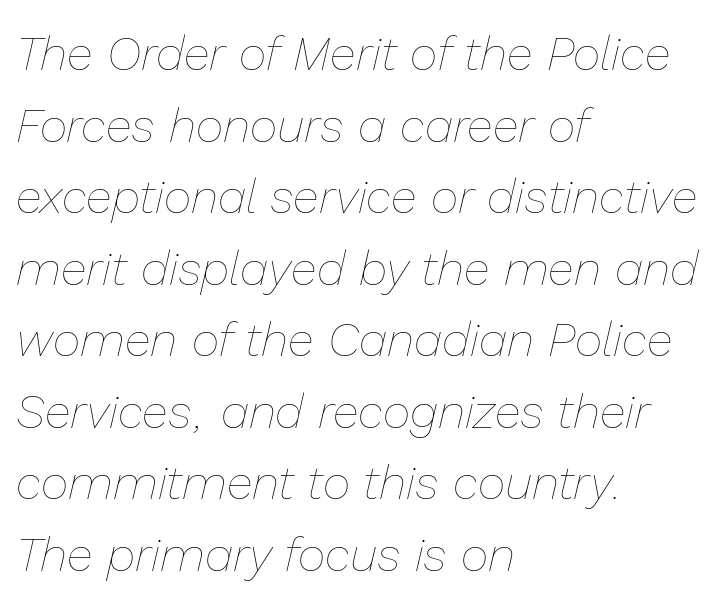
{"italic": "yes", "lean": "right", "slant_degrees": 13, "bold": "no", "weight": "thin", "width": "normal", "stroke_contrast": "low", "x_height": "medium", "monospaced": "no", "underline": "no", "align": "left", "line_spacing": "normal", "line_spacing_ratio": 1.49, "letter_spacing": "normal", "letter_spacing_em": 0.0, "glyph_px": 48}
